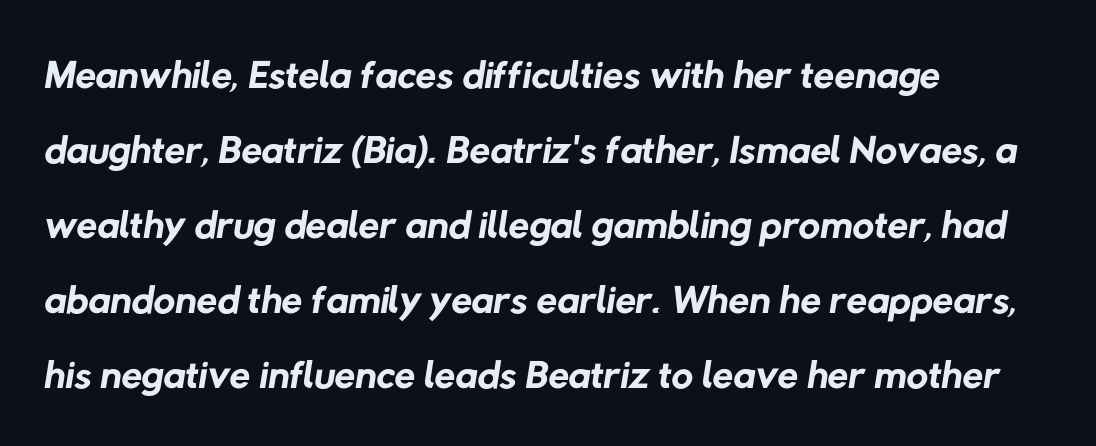
Q: Is the text bold? A: No.
Q: Is the typeface a serif or a sans-serif typeface? A: Sans-serif.
Q: Is the text underlined? A: No.
Q: How is the paragraph aligned? A: Left-aligned.
Q: Is the spacing between letters normal or unusually wide? A: Normal.
Q: Is the spacing between lines tight, normal or loose? A: Normal.
Q: Width (condensed, normal, or wide)? A: Normal.
Q: Stroke contrast? A: Low.
Q: x-height? A: Medium.
Q: Monospaced? A: No.
